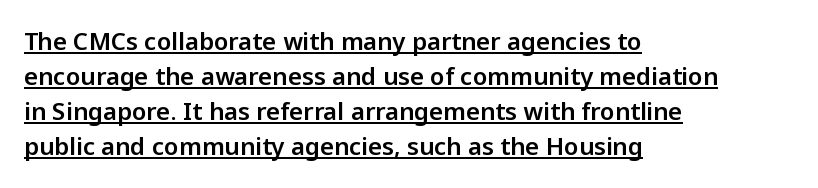
{"italic": "no", "underline": "yes", "align": "left", "line_spacing": "normal", "line_spacing_ratio": 1.46, "letter_spacing": "normal", "letter_spacing_em": 0.0, "glyph_px": 24}
